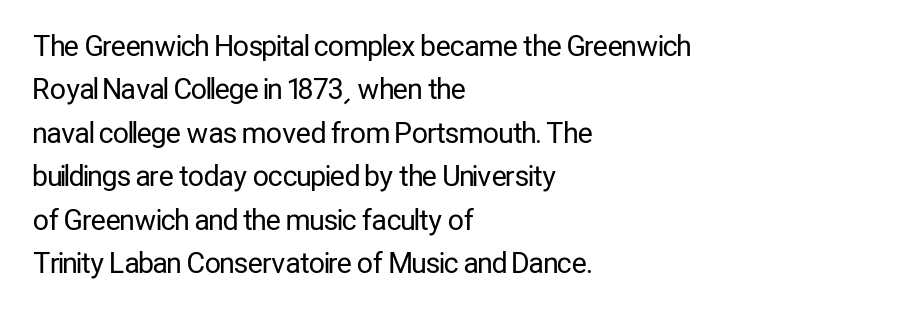
{"serif": "no", "italic": "no", "bold": "no", "weight": "regular", "width": "condensed", "stroke_contrast": "low", "x_height": "medium", "monospaced": "no", "underline": "no", "align": "left", "line_spacing": "normal", "line_spacing_ratio": 1.55, "letter_spacing": "normal", "letter_spacing_em": 0.0, "glyph_px": 28}
